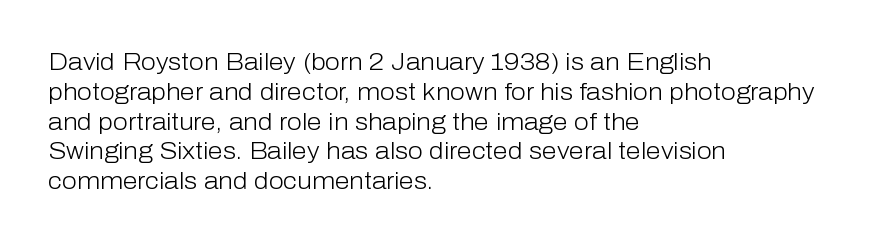
Q: Is the text bold? A: No.
Q: Is the text italic (slanted)? A: No, it is upright.
Q: Is the text underlined? A: No.
Q: How is the paragraph aligned? A: Left-aligned.
Q: Is the spacing between letters normal or unusually wide? A: Normal.
